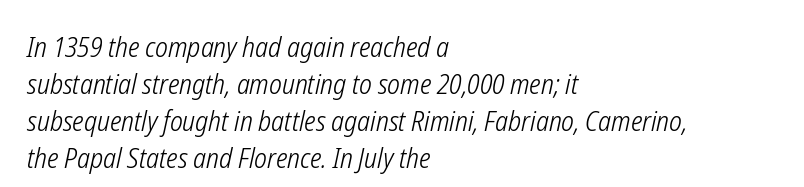
Q: Is the text bold? A: No.
Q: Is the text italic (slanted)? A: Yes, it leans right by about 12 degrees.
Q: Is the text underlined? A: No.
Q: How is the paragraph aligned? A: Left-aligned.
Q: Is the spacing between letters normal or unusually wide? A: Normal.
Q: Is the spacing between lines tight, normal or loose? A: Normal.
Q: Width (condensed, normal, or wide)? A: Condensed.
Q: Stroke contrast? A: Low.
Q: x-height? A: Medium.
Q: Monospaced? A: No.
